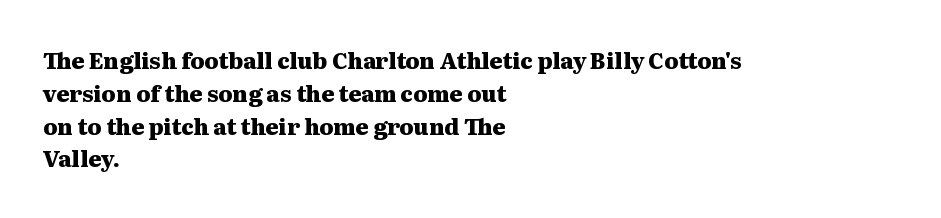
The image shows 22 px bold type, upright; set left-aligned, normal line spacing (1.49x), normal letter spacing, not underlined.
